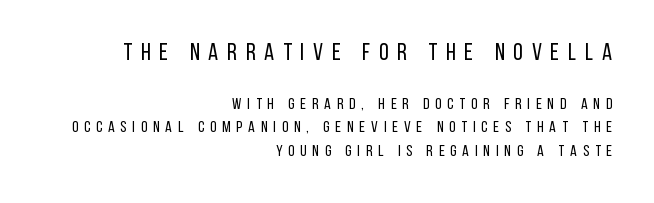
Q: Is the text bold? A: No.
Q: Is the text italic (slanted)? A: No, it is upright.
Q: Is the text underlined? A: No.
Q: How is the paragraph aligned? A: Right-aligned.
Q: Is the spacing between letters normal or unusually wide? A: Unusually wide.
Q: Is the spacing between lines tight, normal or loose? A: Normal.
Q: Which block of text is set in a larger size, the first (top) or the second (bottom)? A: The first (top) one.
